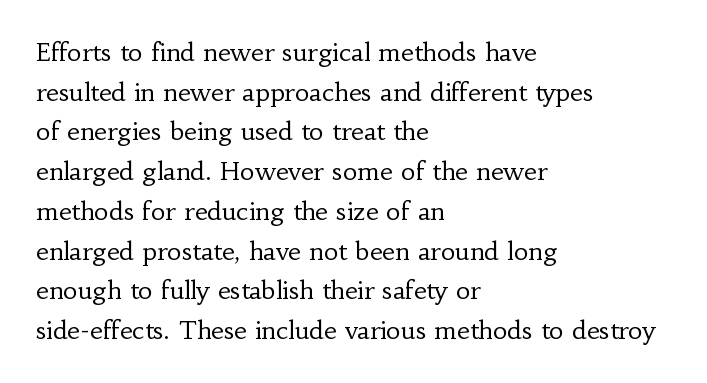
{"italic": "no", "bold": "no", "underline": "no", "align": "left", "line_spacing": "normal", "line_spacing_ratio": 1.59, "letter_spacing": "normal", "letter_spacing_em": 0.0, "glyph_px": 25}
